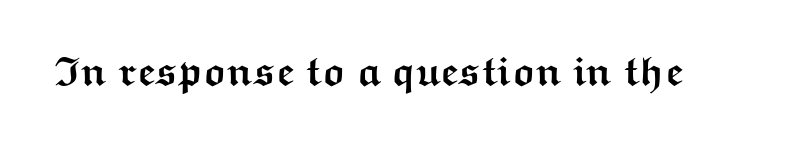
Designer's note — italics off, roman on. Does extra space separate the letters? No, they use regular spacing. Regarding serifs, this sample does without them. A bare baseline throughout the passage. Looks like regular typesetting: each glyph gets only the width it needs. Is the type bold? Yes — the strokes are clearly thick and heavy.
